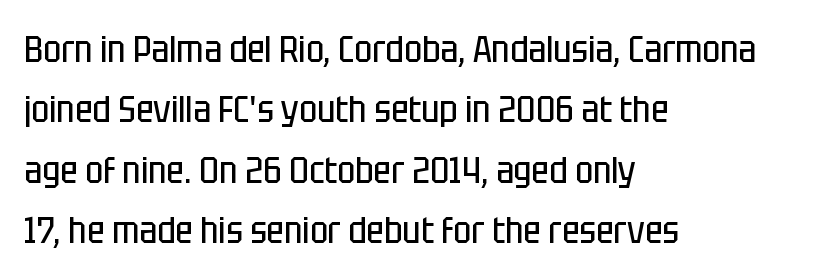
Q: Is the text bold? A: No.
Q: Is the text italic (slanted)? A: No, it is upright.
Q: Is the typeface a serif or a sans-serif typeface? A: Sans-serif.
Q: Is the text underlined? A: No.
Q: How is the paragraph aligned? A: Left-aligned.
Q: Is the spacing between letters normal or unusually wide? A: Normal.
Q: Is the spacing between lines tight, normal or loose? A: Normal.
Q: Width (condensed, normal, or wide)? A: Condensed.
Q: Stroke contrast? A: Low.
Q: x-height? A: Large.
Q: Monospaced? A: No.
